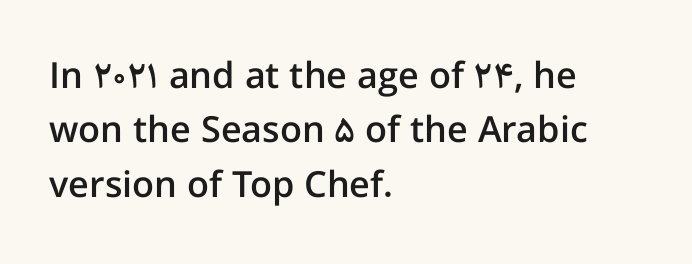
{"serif": "no", "italic": "no", "bold": "semi", "weight": "semibold", "width": "normal", "stroke_contrast": "low", "x_height": "medium", "monospaced": "no", "underline": "no", "align": "left", "line_spacing": "normal", "line_spacing_ratio": 1.51, "letter_spacing": "normal", "letter_spacing_em": 0.0, "glyph_px": 36}
